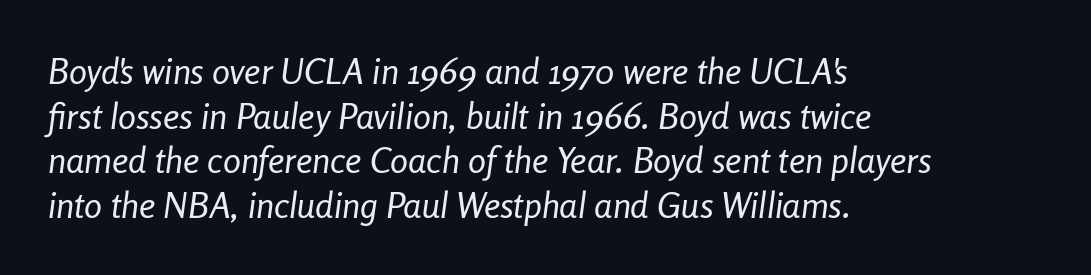
{"italic": "yes", "lean": "right", "slant_degrees": 8, "bold": "no", "weight": "regular", "width": "condensed", "stroke_contrast": "low", "x_height": "medium", "monospaced": "no", "underline": "no", "align": "left", "line_spacing_ratio": 1.24, "letter_spacing": "normal", "letter_spacing_em": 0.0, "glyph_px": 36}
